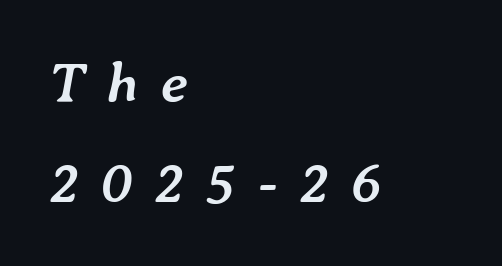
Q: Is the text bold? A: Yes.
Q: Is the text italic (slanted)? A: Yes, it leans right by about 7 degrees.
Q: Is the text underlined? A: No.
Q: How is the paragraph aligned? A: Left-aligned.
Q: Is the spacing between letters normal or unusually wide? A: Unusually wide.
Q: Width (condensed, normal, or wide)? A: Normal.
Q: Stroke contrast? A: Low.
Q: x-height? A: Medium.
Q: Monospaced? A: No.
